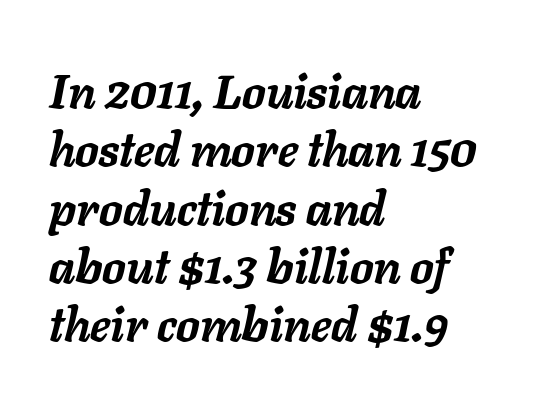
{"italic": "yes", "lean": "right", "slant_degrees": 11, "bold": "yes", "weight": "semibold", "width": "normal", "stroke_contrast": "low", "x_height": "medium", "monospaced": "no", "underline": "no", "align": "left", "line_spacing_ratio": 1.24, "letter_spacing": "normal", "letter_spacing_em": 0.0, "glyph_px": 47}
